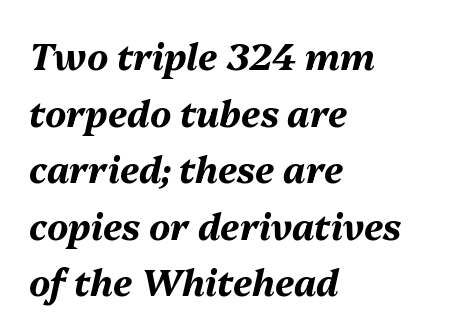
Caption: standard tracking, unaltered. Each new line begins a customary step beneath the previous one. Chunky letters — that's bold for sure. The whole block is typeset with a tilt. The words here are not underlined.
